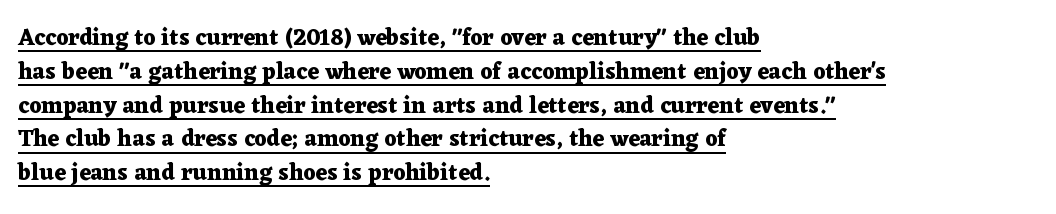
{"italic": "no", "bold": "yes", "underline": "yes", "align": "left", "line_spacing": "normal", "line_spacing_ratio": 1.47, "letter_spacing": "normal", "letter_spacing_em": 0.0, "glyph_px": 23}
